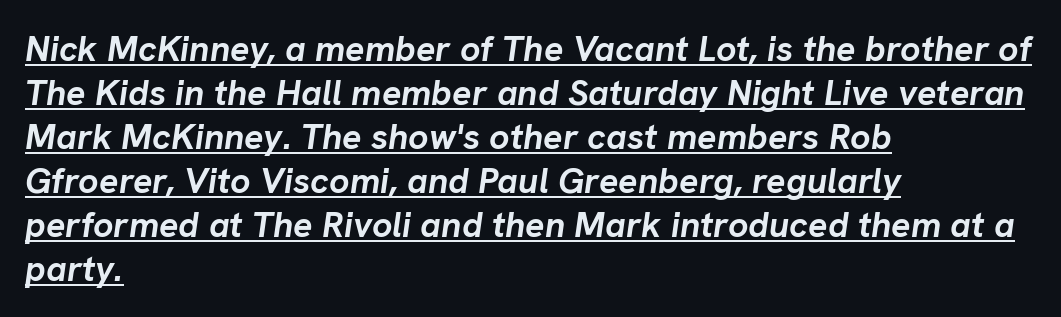
The image shows 36 px semibold type, italic (leaning right); set left-aligned, line spacing 1.22x, normal letter spacing, underlined; low stroke contrast and a medium x-height.
